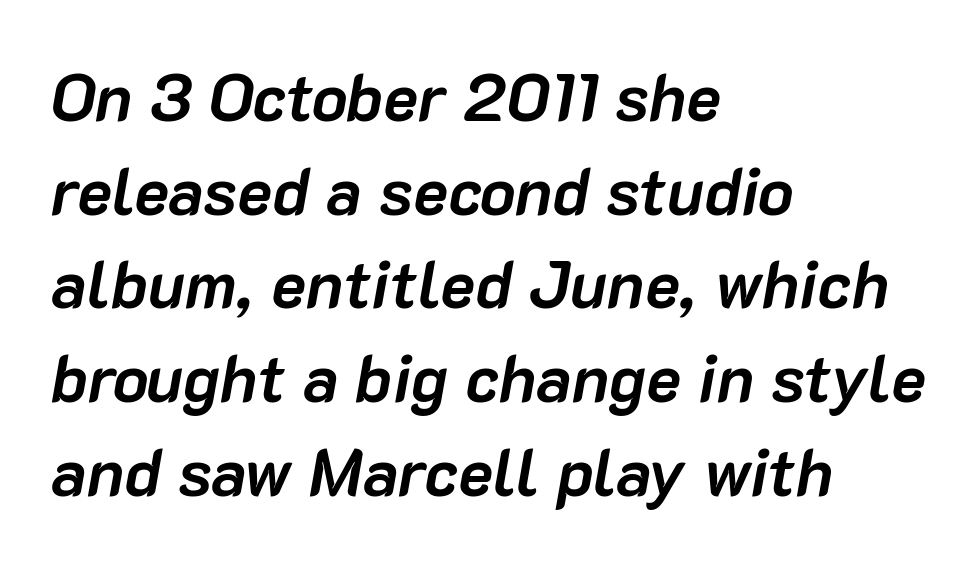
Q: Is the text bold? A: Yes.
Q: Is the text italic (slanted)? A: Yes, it leans right by about 10 degrees.
Q: Is the text underlined? A: No.
Q: How is the paragraph aligned? A: Left-aligned.
Q: Is the spacing between letters normal or unusually wide? A: Normal.
Q: Is the spacing between lines tight, normal or loose? A: Normal.
Q: Width (condensed, normal, or wide)? A: Normal.
Q: Stroke contrast? A: Low.
Q: x-height? A: Medium.
Q: Monospaced? A: No.
